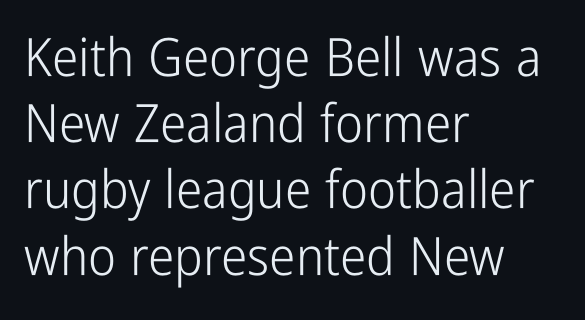
The image shows 53 px light, condensed sans-serif type, upright; set left-aligned, normal line spacing (1.25x), normal letter spacing, not underlined; low stroke contrast and a medium x-height.
